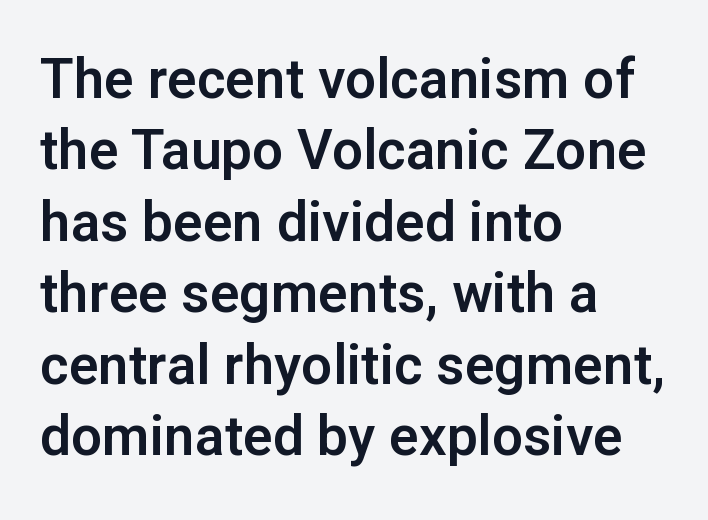
Type without underlining. Evenly set lines give the paragraph a standard silhouette. Think of a printed novel: that variable character pitch is what you see here. This is the regular roman posture of the typeface. The lines are quadded left. The typeface chosen for these lines omits serifs.
